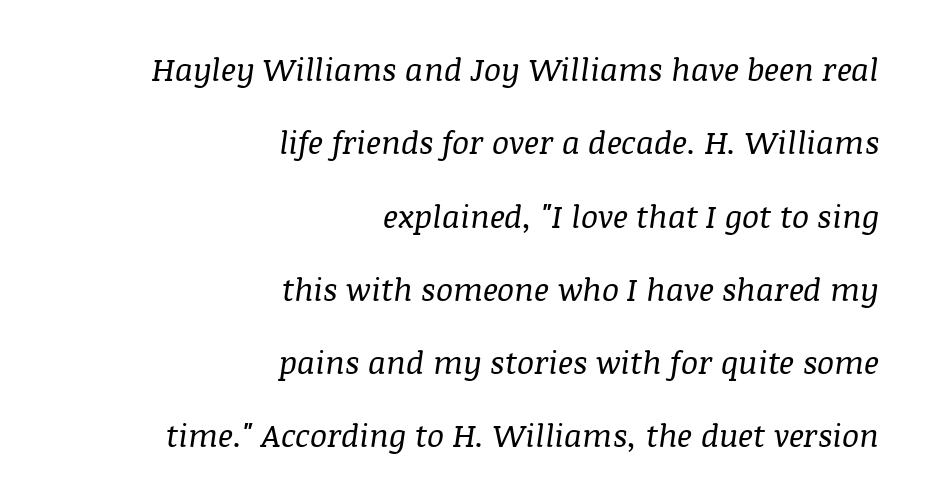
The image shows 32 px regular-weight serif type, italic (leaning right); set right-aligned, loose line spacing (2.29x), normal letter spacing, not underlined; medium stroke contrast and a large x-height.
